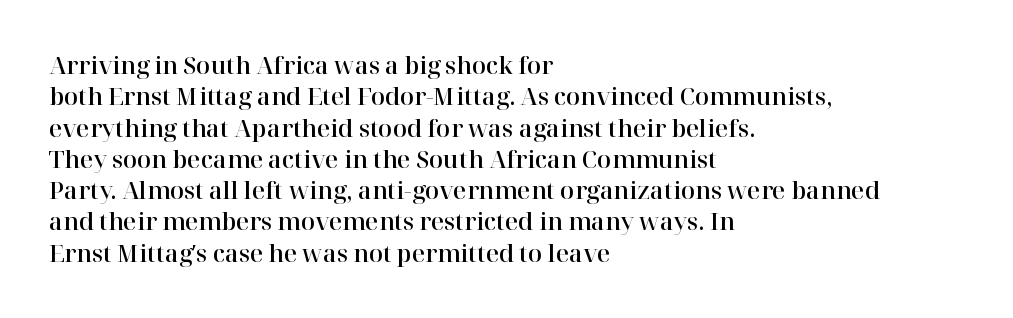
The image shows 23 px text type, upright; set left-aligned, normal line spacing (1.36x), normal letter spacing, not underlined.
